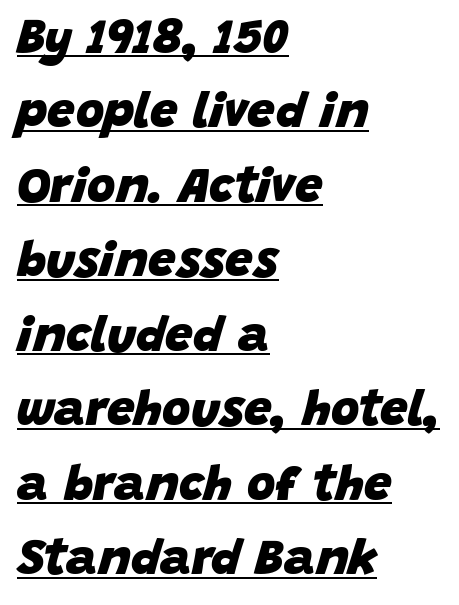
The passage shown is emphatically bold. The letters advance in unequal steps, a hallmark of proportional type. The rendering applies a slant to the glyphs. The rows are spaced the way most documents space them. The passage is arranged the way most books set body copy — flush left. The sample's only ornament is a line tracing under the words.
